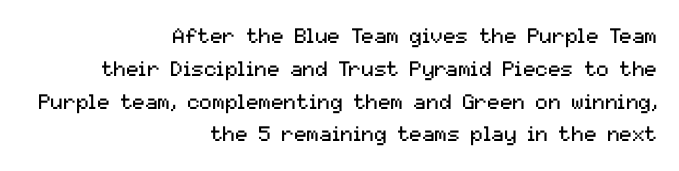
{"italic": "no", "bold": "no", "underline": "no", "align": "right", "line_spacing": "normal", "line_spacing_ratio": 1.56, "letter_spacing": "normal", "letter_spacing_em": 0.0, "glyph_px": 21}
